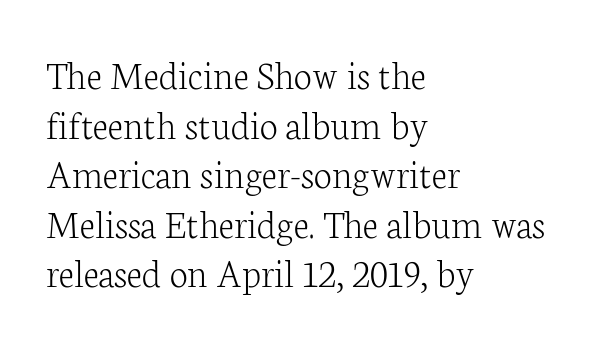
Q: Is the text bold? A: No.
Q: Is the text italic (slanted)? A: No, it is upright.
Q: Is the typeface a serif or a sans-serif typeface? A: Serif.
Q: Is the text underlined? A: No.
Q: How is the paragraph aligned? A: Left-aligned.
Q: Is the spacing between letters normal or unusually wide? A: Normal.
Q: Width (condensed, normal, or wide)? A: Normal.
Q: Stroke contrast? A: Low.
Q: x-height? A: Medium.
Q: Monospaced? A: No.
